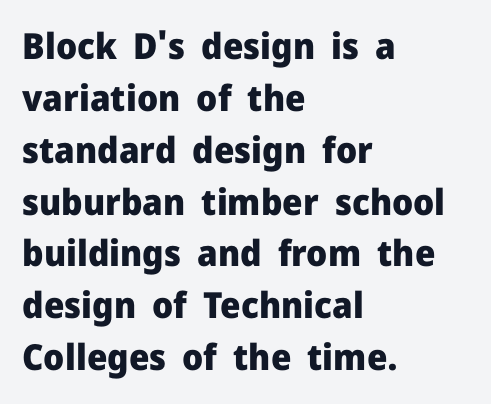
Q: Is the text bold? A: Yes.
Q: Is the text italic (slanted)? A: No, it is upright.
Q: Is the typeface a serif or a sans-serif typeface? A: Sans-serif.
Q: Is the text underlined? A: No.
Q: How is the paragraph aligned? A: Left-aligned.
Q: Is the spacing between letters normal or unusually wide? A: Normal.
Q: Is the spacing between lines tight, normal or loose? A: Normal.
Q: Width (condensed, normal, or wide)? A: Normal.
Q: Stroke contrast? A: Low.
Q: x-height? A: Medium.
Q: Monospaced? A: No.
